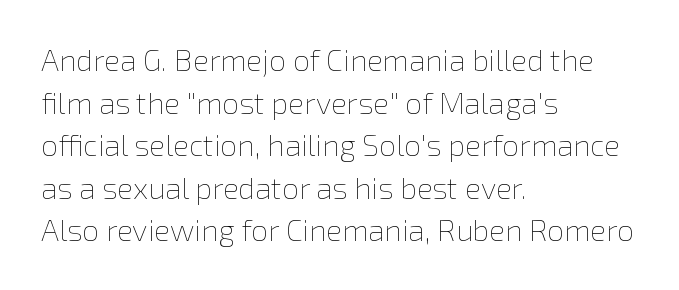
Q: Is the text bold? A: No.
Q: Is the text italic (slanted)? A: No, it is upright.
Q: Is the text underlined? A: No.
Q: How is the paragraph aligned? A: Left-aligned.
Q: Is the spacing between letters normal or unusually wide? A: Normal.
Q: Is the spacing between lines tight, normal or loose? A: Normal.
Q: Width (condensed, normal, or wide)? A: Normal.
Q: x-height? A: Medium.
Q: Monospaced? A: No.
